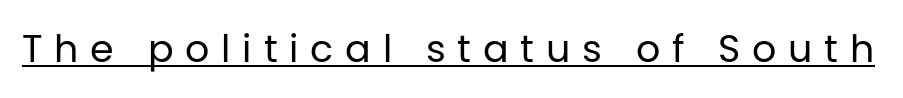
The image shows 38 px regular-weight sans-serif type, upright; set unusually wide letter spacing (+0.31 em), underlined; low stroke contrast and a large x-height.
